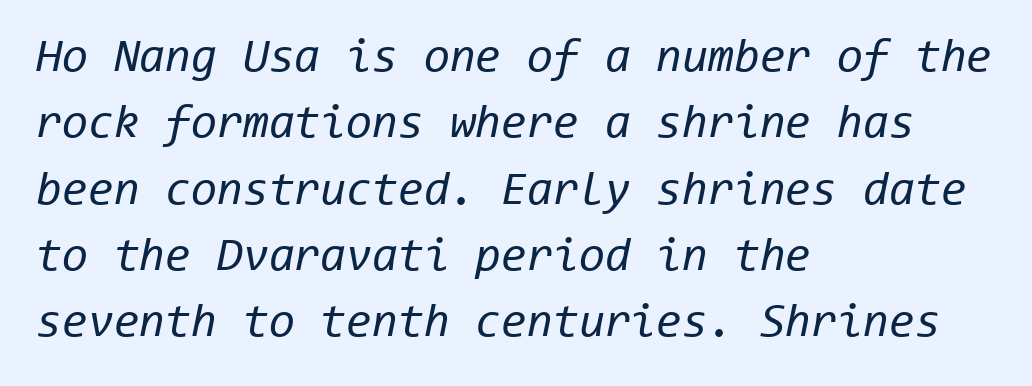
Characters are canted at an angle relative to the baseline's perpendicular. Line starts are locked; line ends wander. Descender tails drop into unmarked territory. These lines sit exactly where default settings would place them. Summary of weight: not heavy and not bold.
